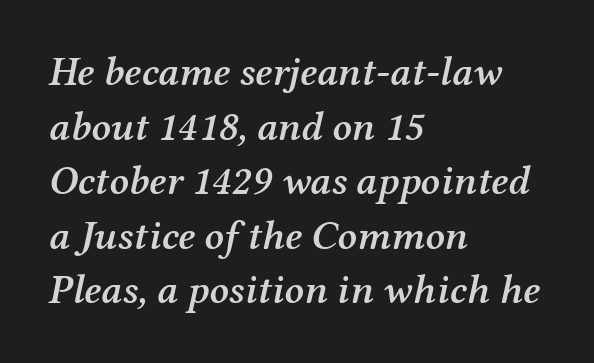
The image shows 41 px semibold serif type, italic (leaning right); set left-aligned, normal line spacing (1.33x), normal letter spacing, not underlined; medium stroke contrast and a medium x-height.
